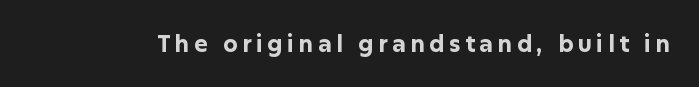
Q: Is the text bold? A: Yes.
Q: Is the text italic (slanted)? A: No, it is upright.
Q: Is the text underlined? A: No.
